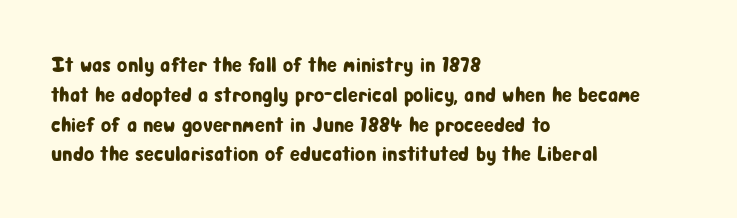
The image shows 21 px text type, upright; set left-aligned, normal line spacing (1.42x), normal letter spacing, not underlined.
